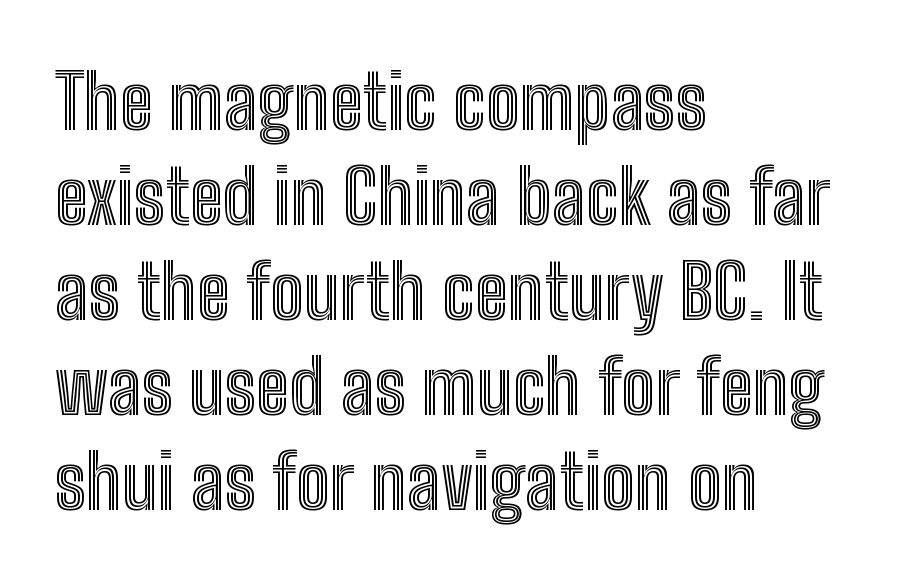
{"italic": "no", "width": "condensed", "x_height": "medium", "monospaced": "no", "underline": "no", "align": "left", "line_spacing": "normal", "line_spacing_ratio": 1.25, "letter_spacing": "normal", "letter_spacing_em": 0.0, "glyph_px": 76}
